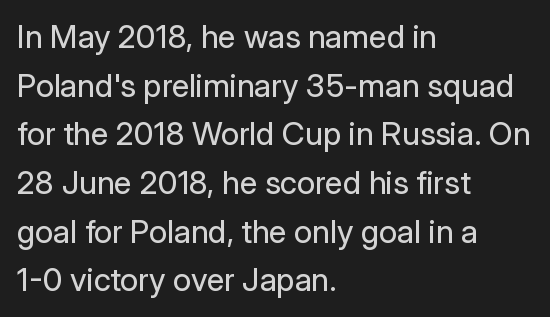
{"serif": "no", "italic": "no", "bold": "no", "weight": "regular", "width": "normal", "stroke_contrast": "low", "x_height": "medium", "monospaced": "no", "underline": "no", "align": "left", "line_spacing": "normal", "line_spacing_ratio": 1.52, "letter_spacing": "normal", "letter_spacing_em": 0.0, "glyph_px": 32}
